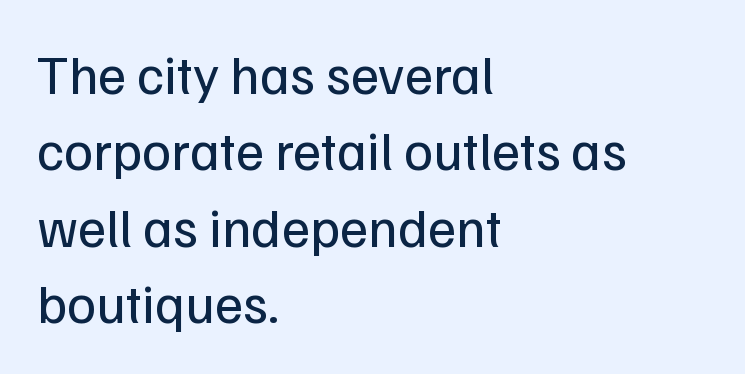
The image shows 55 px regular-weight sans-serif type, upright; set left-aligned, normal line spacing (1.39x), normal letter spacing, not underlined; low stroke contrast and a medium x-height.
